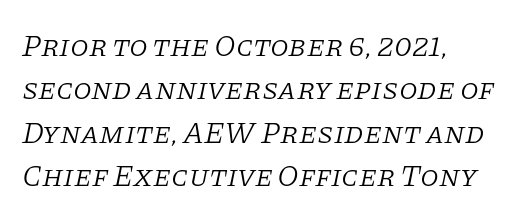
The image shows 30 px light serif type, italic (leaning right); set left-aligned, normal line spacing (1.45x), normal letter spacing, not underlined; low stroke contrast and a large x-height.
